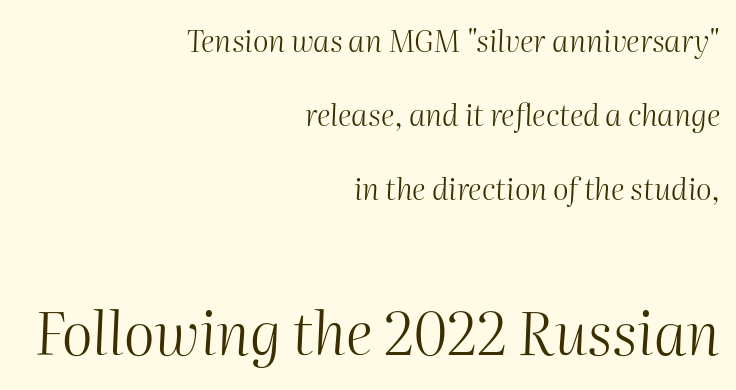
Is the type heavy? It reads as light-to-regular instead. The rendering anchors every line to the right-hand side. Varying glyph widths throughout — classic text-font behaviour. Scale increases going downward across the two blocks. The leading is generous, giving the passage an open texture.
